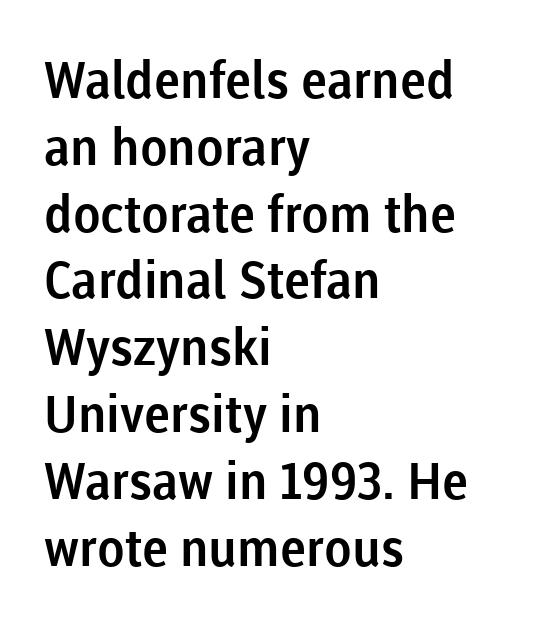
The image shows 51 px sans-serif type, upright; set left-aligned, normal line spacing (1.31x), normal letter spacing, not underlined; low stroke contrast and a medium x-height.
